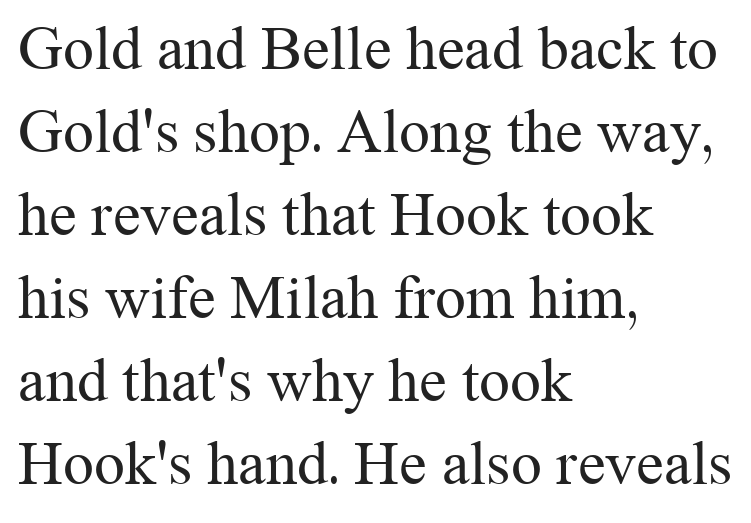
{"serif": "yes", "italic": "no", "bold": "no", "weight": "regular", "width": "normal", "stroke_contrast": "medium", "x_height": "medium", "monospaced": "no", "underline": "no", "align": "left", "line_spacing": "normal", "line_spacing_ratio": 1.34, "letter_spacing": "normal", "letter_spacing_em": 0.0, "glyph_px": 62}
